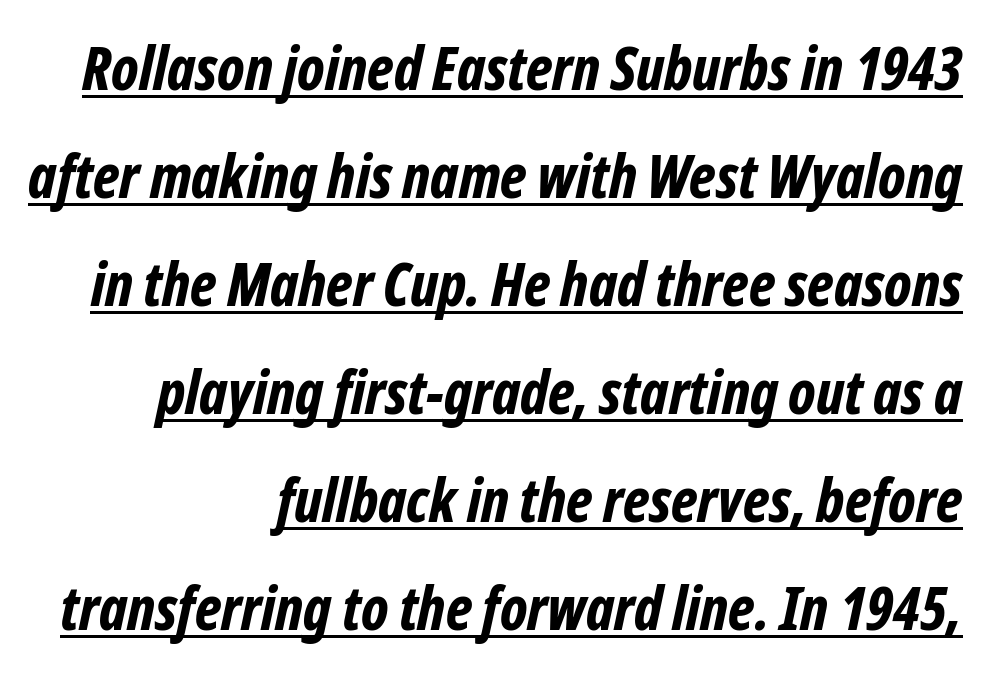
Q: Is the text bold? A: Yes.
Q: Is the text italic (slanted)? A: Yes, it leans right by about 12 degrees.
Q: Is the text underlined? A: Yes.
Q: How is the paragraph aligned? A: Right-aligned.
Q: Is the spacing between letters normal or unusually wide? A: Normal.
Q: Width (condensed, normal, or wide)? A: Condensed.
Q: Stroke contrast? A: Low.
Q: x-height? A: Medium.
Q: Monospaced? A: No.
